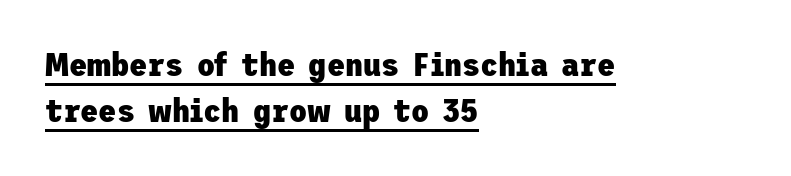
{"serif": "no", "italic": "no", "bold": "yes", "weight": "heavy", "width": "normal", "stroke_contrast": "low", "x_height": "medium", "underline": "yes", "align": "left", "line_spacing": "normal", "line_spacing_ratio": 1.4, "letter_spacing": "normal", "letter_spacing_em": 0.0, "glyph_px": 33}
